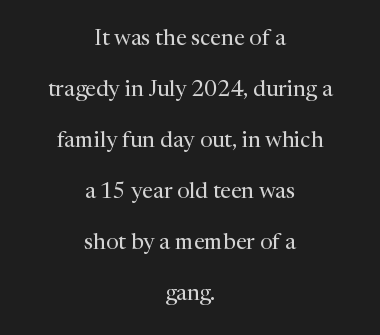
The image shows 22 px text type, upright; set centered, loose line spacing (2.32x), normal letter spacing, not underlined.
